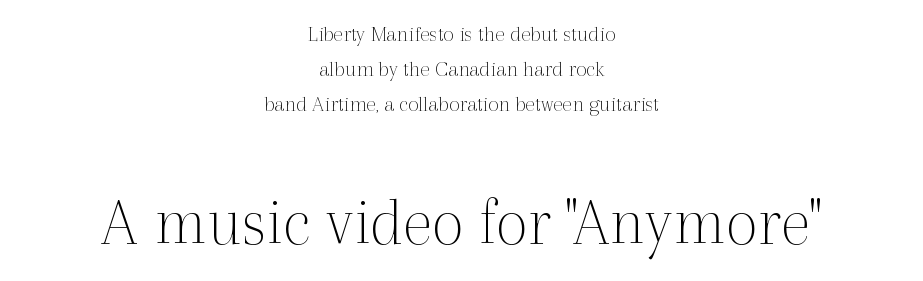
Baseline-to-baseline distance is the conventional proportion of letter height. Size contrast runs from small at the top to large at the bottom. Glyph-to-glyph distance matches everyday printed text. On a weight scale, this lands at 450 or below.
